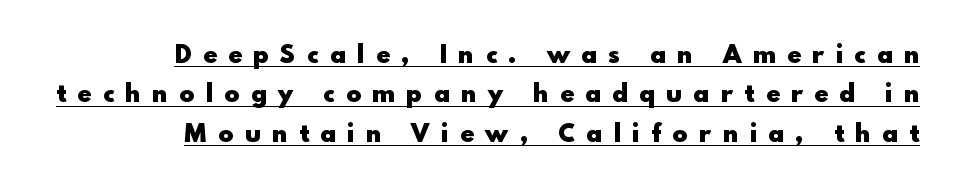
Q: Is the text bold? A: Yes.
Q: Is the text italic (slanted)? A: No, it is upright.
Q: Is the text underlined? A: Yes.
Q: How is the paragraph aligned? A: Right-aligned.
Q: Is the spacing between letters normal or unusually wide? A: Unusually wide.
Q: Is the spacing between lines tight, normal or loose? A: Normal.
